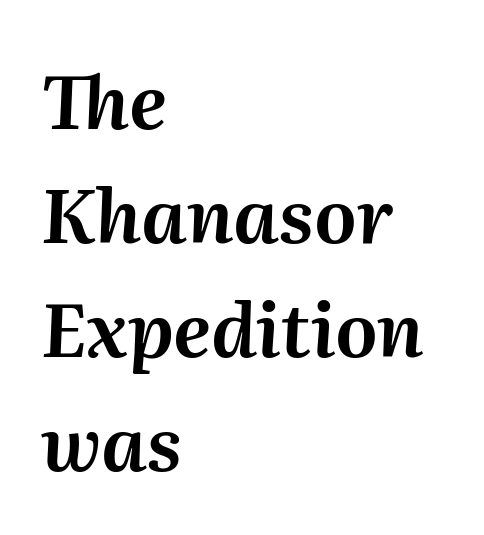
Letter spacing: default. The specimen reads as italic at a glance. You could not count columns in this text — the font is proportionally spaced. Whoever set this chose a conventional vertical rhythm. The baseline area is clear.
